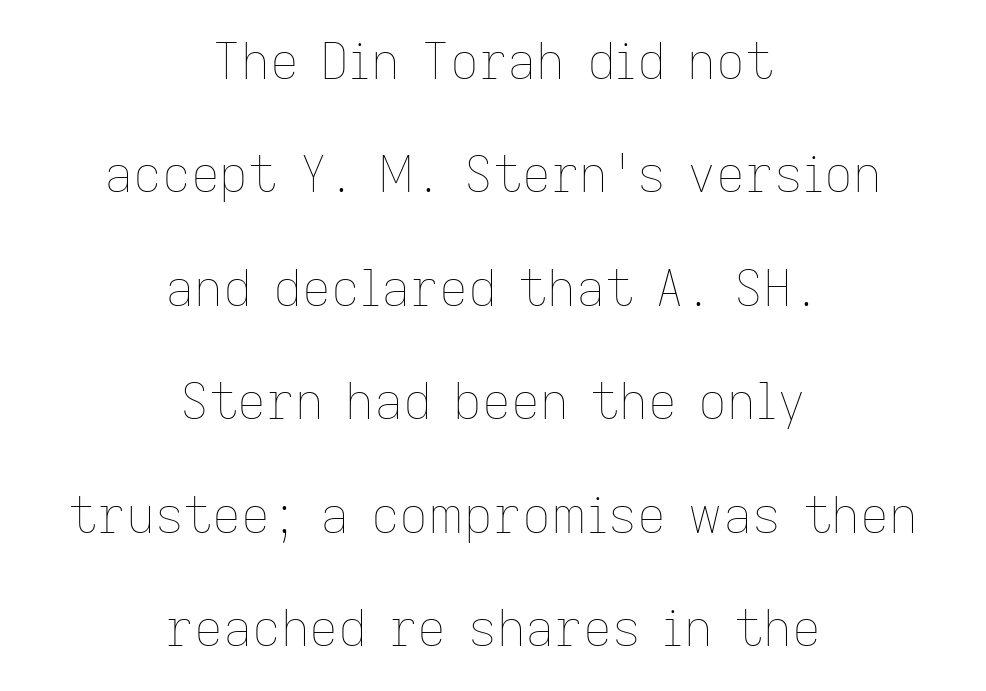
{"italic": "no", "bold": "no", "weight": "thin", "width": "normal", "stroke_contrast": "low", "x_height": "medium", "monospaced": "no", "underline": "no", "align": "center", "line_spacing": "loose", "line_spacing_ratio": 2.27, "letter_spacing": "normal", "letter_spacing_em": 0.0, "glyph_px": 50}
